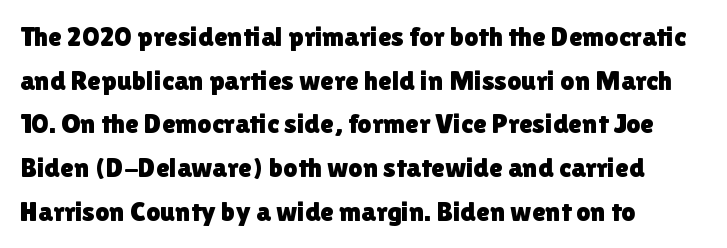
{"serif": "no", "italic": "no", "width": "normal", "x_height": "medium", "monospaced": "no", "underline": "no", "align": "left", "line_spacing": "normal", "line_spacing_ratio": 1.56, "letter_spacing": "normal", "letter_spacing_em": 0.0, "glyph_px": 28}
